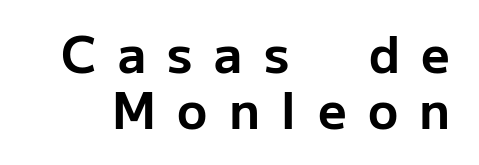
In terms of letterspacing, this is a distinctly airy, spread setting. Letterform terminals end flat and unadorned throughout the passage. Letters rest on an invisible, unmarked baseline. Style check: upright. Vertical spacing — tight.
